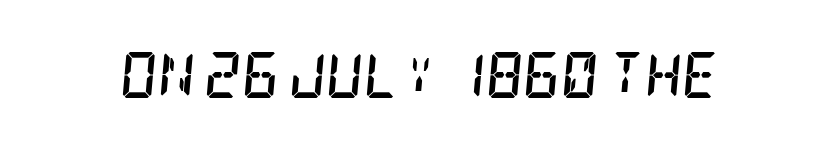
The designer went with a serif here, giving each stem small feet. The space directly below the letters is spotless. This is heavy type, rendered in bold. Students, note that the glyphs here touch the page at normal intervals. Compared with ordinary roman type, these characters are visibly tilted.
